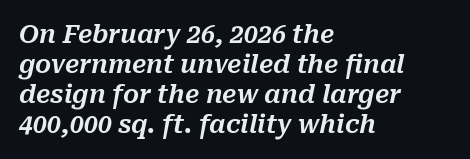
Q: Is the text italic (slanted)? A: Yes, it leans right by about 10 degrees.
Q: Is the text underlined? A: No.
Q: How is the paragraph aligned? A: Left-aligned.
Q: Is the spacing between letters normal or unusually wide? A: Normal.
